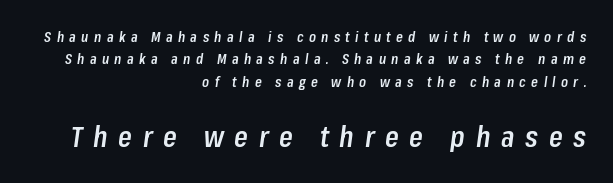
Q: Is the text bold? A: Semi-bold.
Q: Is the text italic (slanted)? A: Yes, it leans right by about 8 degrees.
Q: Is the text underlined? A: No.
Q: How is the paragraph aligned? A: Right-aligned.
Q: Is the spacing between letters normal or unusually wide? A: Unusually wide.
Q: Is the spacing between lines tight, normal or loose? A: Normal.
Q: Which block of text is set in a larger size, the first (top) or the second (bottom)? A: The second (bottom) one.
Q: Width (condensed, normal, or wide)? A: Condensed.
Q: Stroke contrast? A: Low.
Q: x-height? A: Medium.
Q: Monospaced? A: No.
